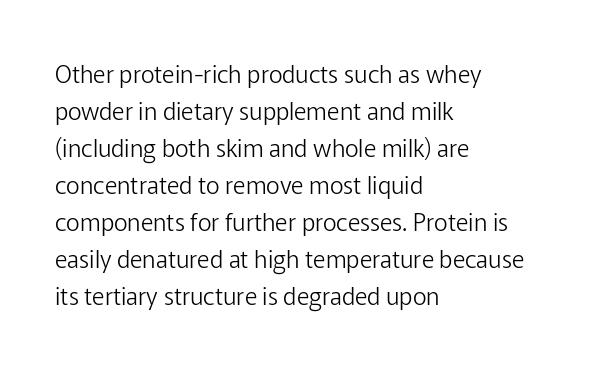
Q: Is the text bold? A: No.
Q: Is the text italic (slanted)? A: No, it is upright.
Q: Is the text underlined? A: No.
Q: How is the paragraph aligned? A: Left-aligned.
Q: Is the spacing between letters normal or unusually wide? A: Normal.
Q: Is the spacing between lines tight, normal or loose? A: Normal.
